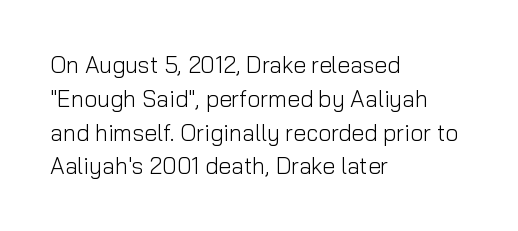
Just letters on the line, the space beneath them empty. Evenly set lines give the paragraph a standard silhouette. Heft: none added — not bold. Notice how the passage keeps a crisp vertical edge on the left only. No extra tracking has been applied to these lines. A roman cut, with each character standing at attention.
